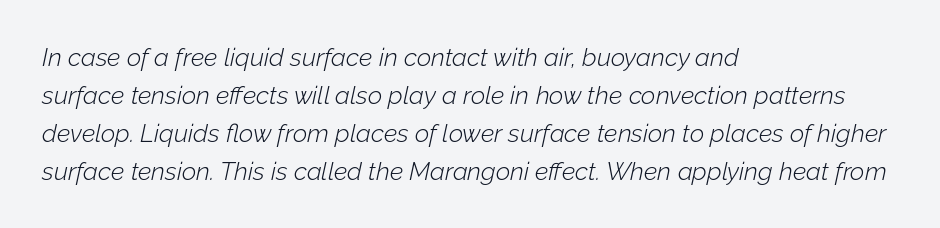
The image shows 25 px text type, italic (leaning right); set left-aligned, normal line spacing (1.52x), normal letter spacing, not underlined.
